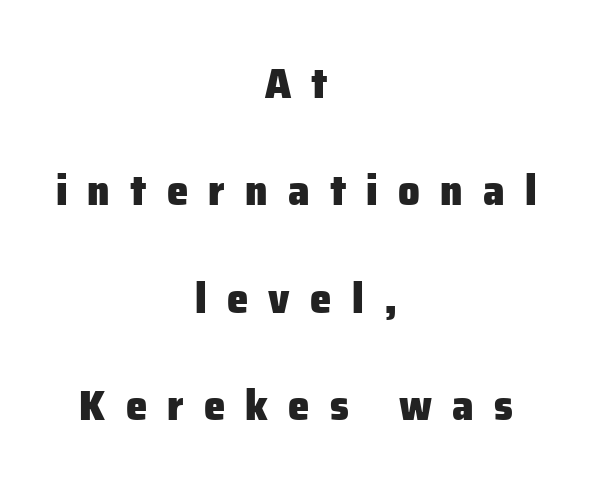
The image shows 43 px heavy sans-serif type, upright; set centered, loose line spacing (2.5x), unusually wide letter spacing (+0.47 em), not underlined; low stroke contrast and a medium x-height.
